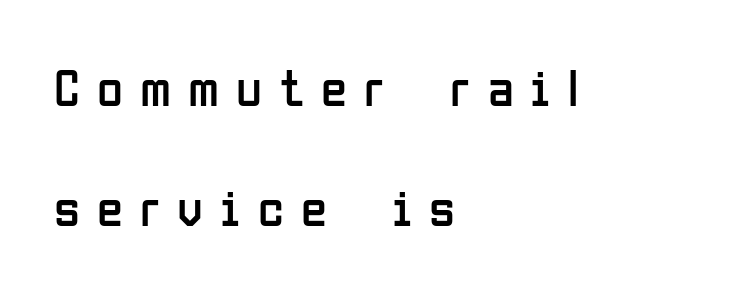
{"serif": "no", "italic": "no", "bold": "no", "weight": "regular", "width": "condensed", "stroke_contrast": "low", "x_height": "medium", "monospaced": "no", "underline": "no", "align": "left", "line_spacing": "loose", "line_spacing_ratio": 2.27, "letter_spacing": "wide", "letter_spacing_em": 0.32, "glyph_px": 53}
